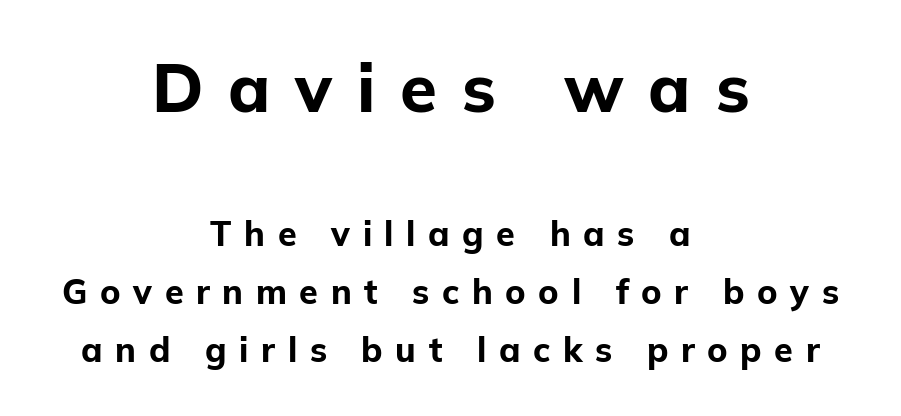
The image shows 67 px bold sans-serif type, upright; set centered, normal line spacing (1.7x), unusually wide letter spacing (+0.37 em), not underlined; the first (top) block is 1.97x larger; low stroke contrast and a medium x-height.
